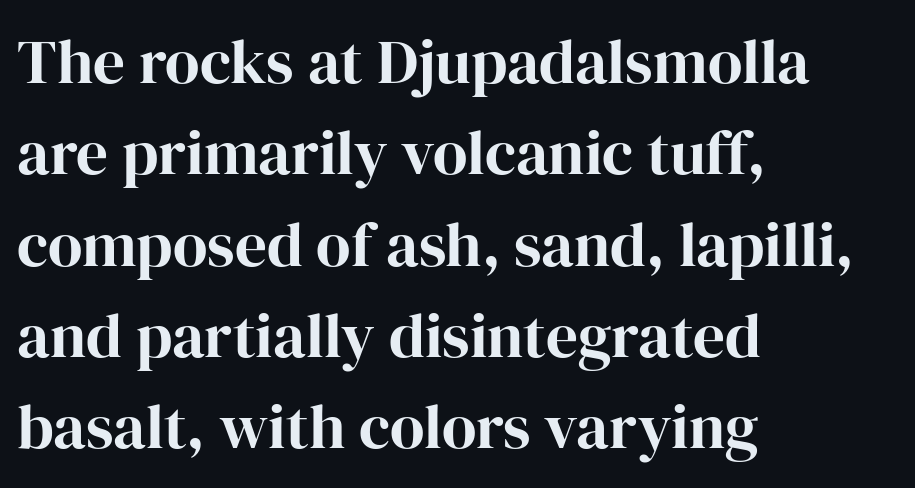
{"serif": "yes", "italic": "no", "width": "normal", "stroke_contrast": "high", "x_height": "medium", "monospaced": "no", "underline": "no", "align": "left", "line_spacing": "normal", "line_spacing_ratio": 1.45, "letter_spacing": "normal", "letter_spacing_em": 0.0, "glyph_px": 63}
